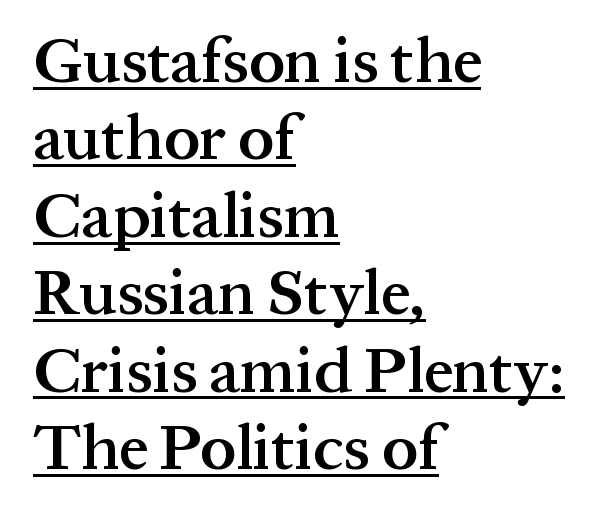
{"serif": "yes", "italic": "no", "bold": "semi", "weight": "semibold", "width": "normal", "stroke_contrast": "medium", "x_height": "medium", "monospaced": "no", "underline": "yes", "align": "left", "line_spacing_ratio": 1.21, "letter_spacing": "normal", "letter_spacing_em": 0.0, "glyph_px": 64}
